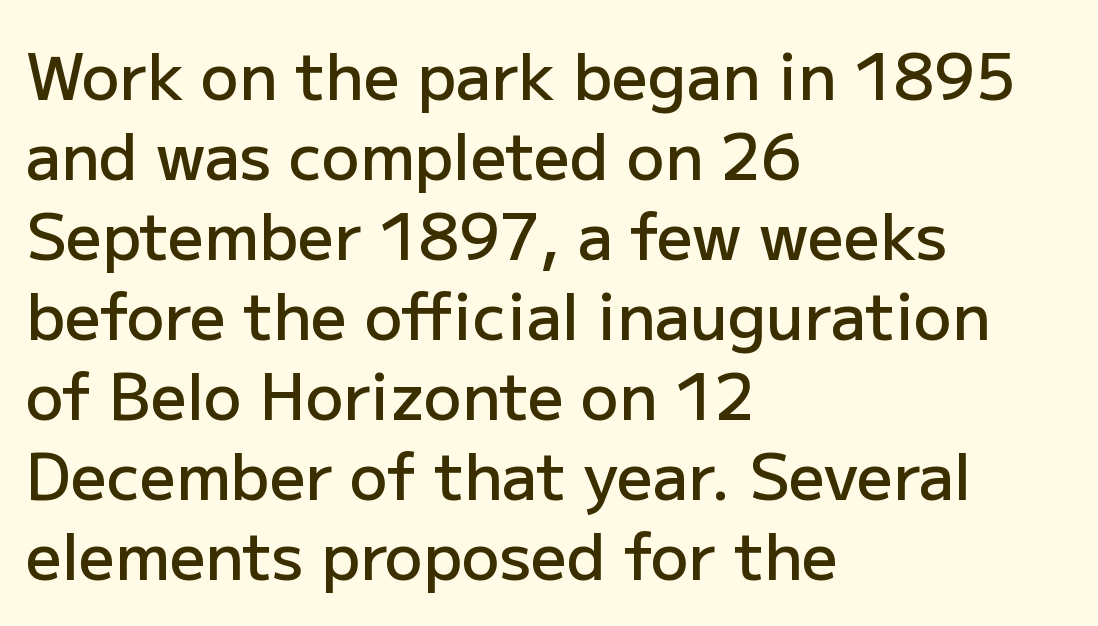
Regarding leading, the lines here are spaced in the standard way. Just letters on the line, the space beneath them empty. Varying glyph widths throughout — classic text-font behaviour. Standard letterfit; no display-style spreading of the glyphs. Students, this is semibold: more ink than regular, less than bold. Layout note: lines flush left.
